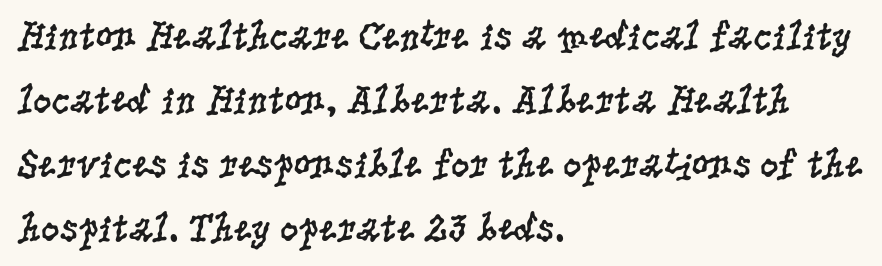
The image shows 41 px regular-weight, condensed serif type; set left-aligned, normal line spacing (1.56x), normal letter spacing, not underlined; low stroke contrast and a large x-height.
